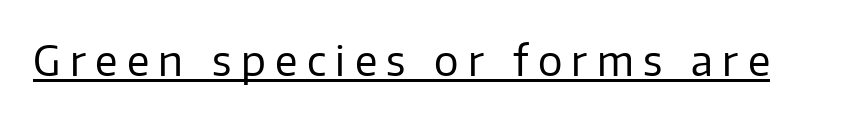
The tracking jumps out immediately: characters are airy and widely separated. The type family on display is of the sans-serif kind. Italic? Not at all — the glyphs are vertical. Decoration check: the copy is underlined. Looks like regular typesetting: each glyph gets only the width it needs. Weight: not bold — regular or lighter.
